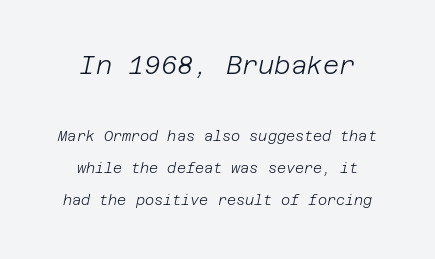
The image shows 25 px text type, italic (leaning right); set centered, loose line spacing (2.28x), normal letter spacing, not underlined; the first (top) block is 1.79x larger.
